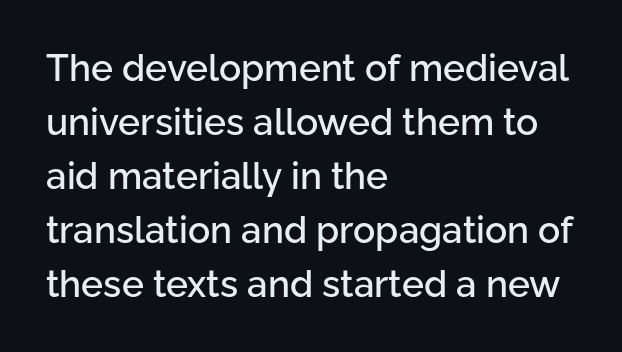
{"serif": "no", "italic": "no", "width": "normal", "stroke_contrast": "low", "x_height": "medium", "monospaced": "no", "underline": "no", "align": "left", "line_spacing": "normal", "line_spacing_ratio": 1.46, "letter_spacing": "normal", "letter_spacing_em": 0.0, "glyph_px": 37}
